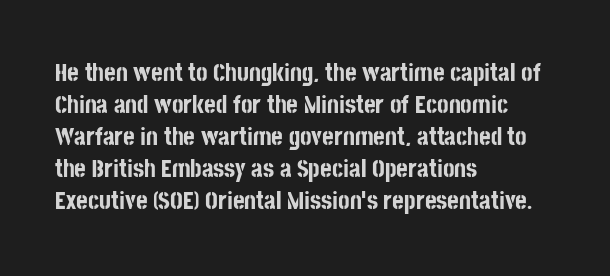
Q: Is the text bold? A: Yes.
Q: Is the text italic (slanted)? A: No, it is upright.
Q: Is the text underlined? A: No.
Q: How is the paragraph aligned? A: Left-aligned.
Q: Is the spacing between letters normal or unusually wide? A: Normal.
Q: Is the spacing between lines tight, normal or loose? A: Normal.
